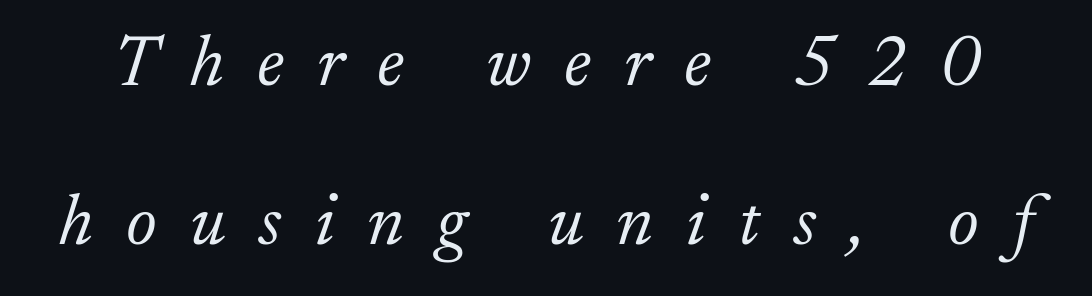
The image shows 73 px light serif type, italic (leaning right); set loose line spacing (2.18x), unusually wide letter spacing (+0.45 em), not underlined; low stroke contrast and a small x-height.
